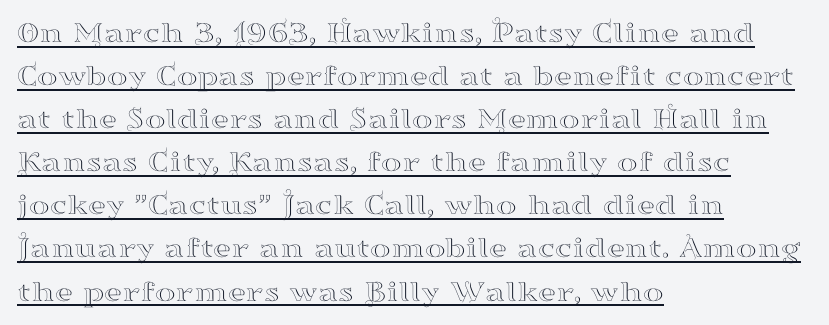
This sample has the flowing, uneven cadence of proportional lettering. Students, observe: this is what conventionally led text looks like. A serif font was chosen for this passage. Horizontal alignment here is leftward, the default for most running prose. Underlined type. Ascenders rise straight up at ninety degrees.
